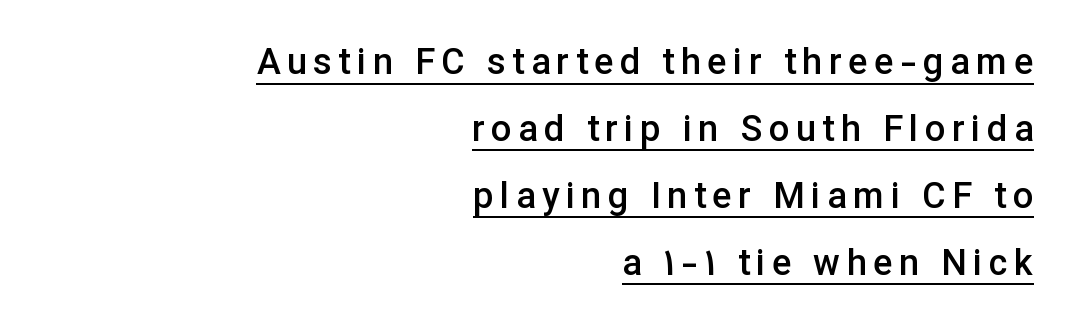
{"serif": "no", "italic": "no", "bold": "semi", "weight": "semibold", "width": "normal", "stroke_contrast": "low", "x_height": "medium", "monospaced": "no", "underline": "yes", "align": "right", "line_spacing_ratio": 1.86, "glyph_px": 36}
